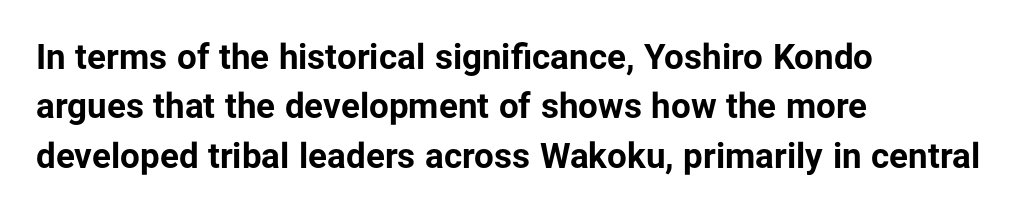
The setting favours the left margin, as ordinary paragraphs usually do. Quick note: not italic, upright. These lines sit exactly where default settings would place them. Check under the words: just untouched page. Varying glyph widths throughout — classic text-font behaviour. Is the type bold? Yes — the strokes are clearly thick and heavy.
